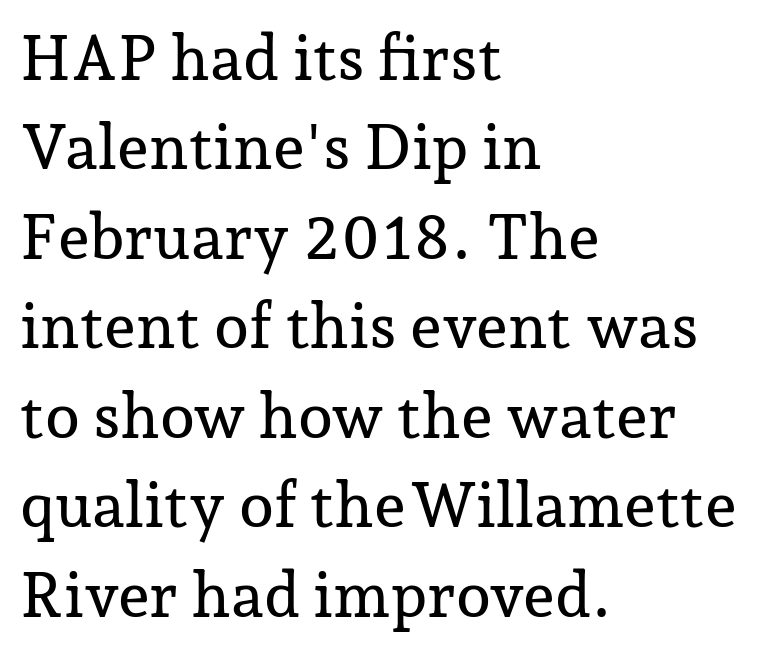
This sample has the flowing, uneven cadence of proportional lettering. The designer went with a serif here, giving each stem small feet. The space between consecutive lines is moderate. A bare baseline throughout the passage.
